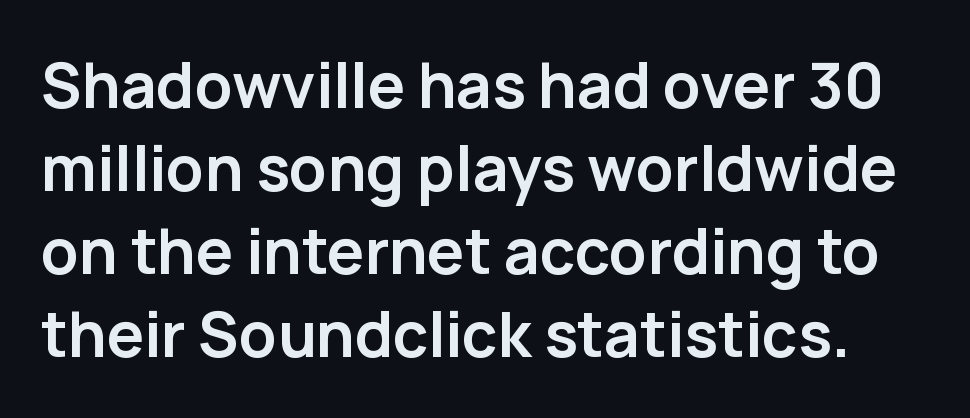
{"serif": "no", "italic": "no", "bold": "yes", "weight": "semibold", "width": "normal", "stroke_contrast": "low", "x_height": "medium", "monospaced": "no", "underline": "no", "line_spacing": "normal", "line_spacing_ratio": 1.34, "letter_spacing": "normal", "letter_spacing_em": 0.0, "glyph_px": 62}
